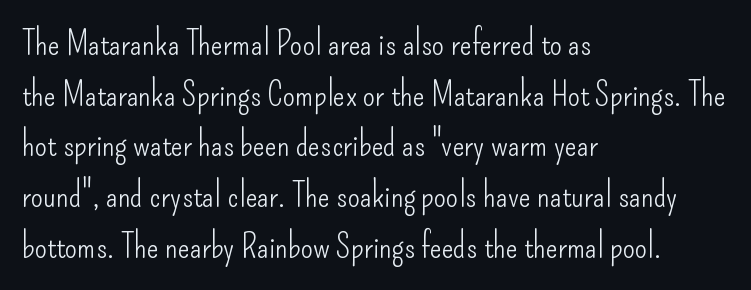
{"serif": "no", "italic": "no", "bold": "no", "weight": "light", "width": "condensed", "stroke_contrast": "low", "x_height": "small", "monospaced": "no", "underline": "no", "align": "left", "line_spacing": "normal", "line_spacing_ratio": 1.45, "letter_spacing": "normal", "letter_spacing_em": 0.0, "glyph_px": 35}
